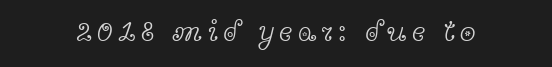
Upright lettering throughout. These lines are rendered in a variable-pitch font. Weight: in the light-to-regular range. The font family rendered here belongs to the serif group.
